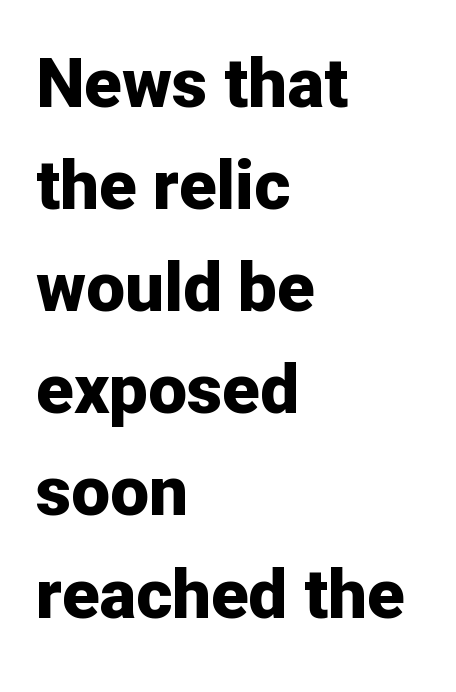
Layout note: lines flush left. The tracking reads as untouched default to a designer's eye. Quick note: underline off. The lines sit at an ordinary, default distance from one another.
